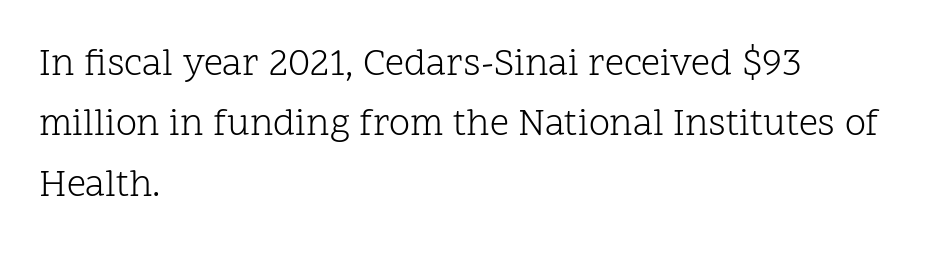
{"serif": "yes", "italic": "no", "bold": "no", "weight": "light", "width": "normal", "stroke_contrast": "low", "x_height": "medium", "monospaced": "no", "underline": "no", "align": "left", "line_spacing": "normal", "line_spacing_ratio": 1.59, "letter_spacing": "normal", "letter_spacing_em": 0.0, "glyph_px": 38}
